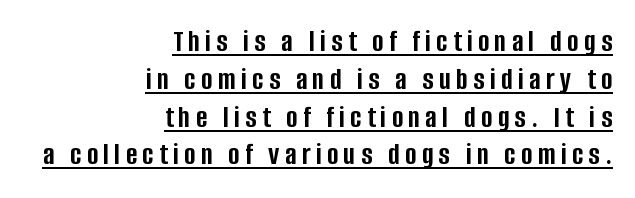
{"serif": "no", "italic": "no", "bold": "yes", "weight": "semibold", "width": "condensed", "stroke_contrast": "low", "x_height": "large", "monospaced": "no", "underline": "yes", "align": "right", "line_spacing_ratio": 1.22, "glyph_px": 31}
